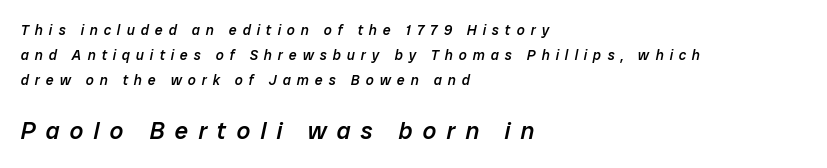
Q: Is the text bold? A: Semi-bold.
Q: Is the text italic (slanted)? A: Yes, it leans right by about 12 degrees.
Q: Is the text underlined? A: No.
Q: How is the paragraph aligned? A: Left-aligned.
Q: Is the spacing between letters normal or unusually wide? A: Unusually wide.
Q: Which block of text is set in a larger size, the first (top) or the second (bottom)? A: The second (bottom) one.
